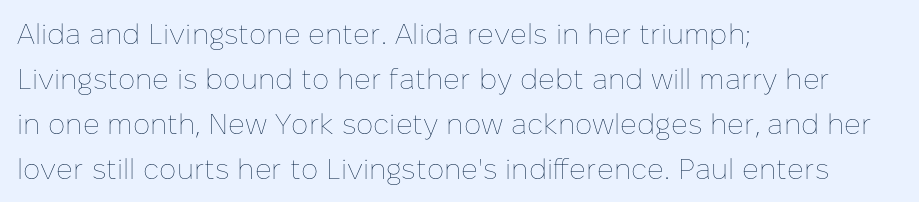
Q: Is the text bold? A: No.
Q: Is the text italic (slanted)? A: No, it is upright.
Q: Is the text underlined? A: No.
Q: How is the paragraph aligned? A: Left-aligned.
Q: Is the spacing between letters normal or unusually wide? A: Normal.
Q: Is the spacing between lines tight, normal or loose? A: Normal.
Q: Width (condensed, normal, or wide)? A: Normal.
Q: Stroke contrast? A: Low.
Q: x-height? A: Medium.
Q: Monospaced? A: No.
